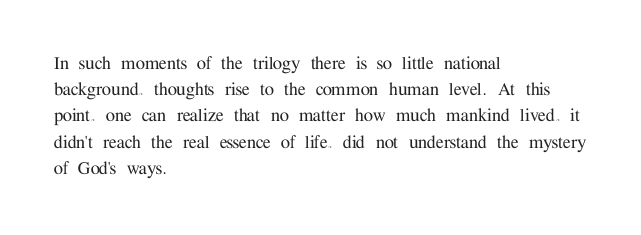
Q: Is the text italic (slanted)? A: No, it is upright.
Q: Is the text underlined? A: No.
Q: How is the paragraph aligned? A: Left-aligned.
Q: Is the spacing between letters normal or unusually wide? A: Normal.
Q: Is the spacing between lines tight, normal or loose? A: Normal.
